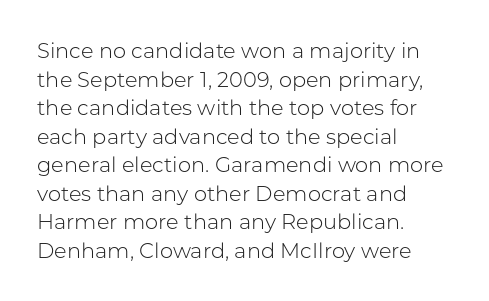
Q: Is the text bold? A: No.
Q: Is the text italic (slanted)? A: No, it is upright.
Q: Is the text underlined? A: No.
Q: How is the paragraph aligned? A: Left-aligned.
Q: Is the spacing between letters normal or unusually wide? A: Normal.
Q: Is the spacing between lines tight, normal or loose? A: Normal.
